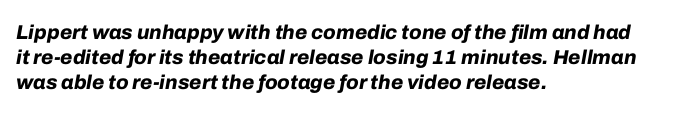
The image shows 20 px bold type, italic (leaning right); set left-aligned, normal line spacing (1.25x), normal letter spacing, not underlined.
